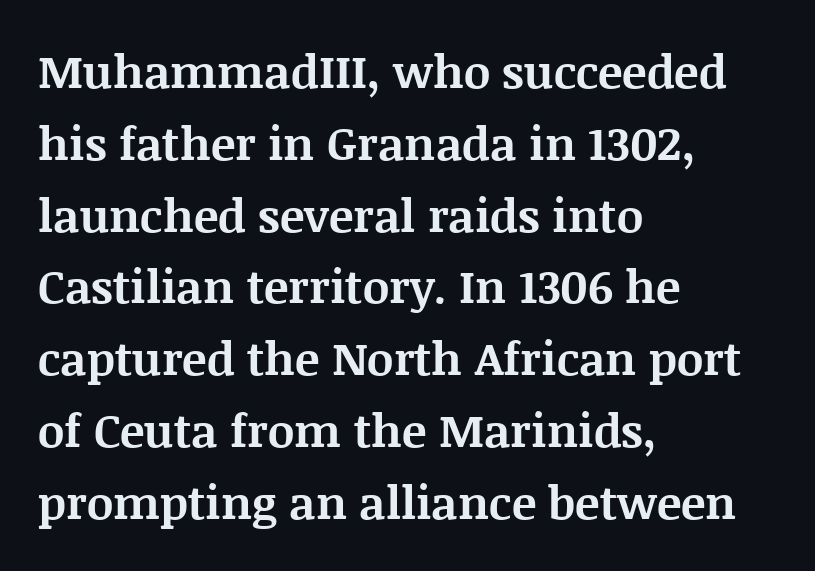
{"serif": "yes", "italic": "no", "bold": "yes", "weight": "bold", "width": "normal", "stroke_contrast": "medium", "x_height": "large", "monospaced": "no", "underline": "no", "align": "left", "line_spacing": "normal", "line_spacing_ratio": 1.56, "letter_spacing": "normal", "letter_spacing_em": 0.0, "glyph_px": 46}
